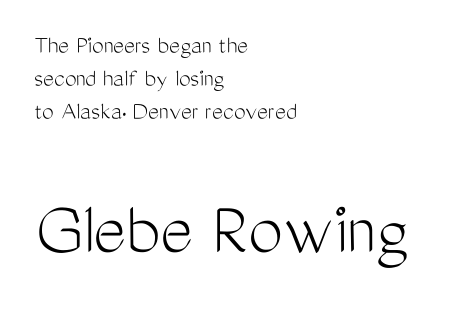
Q: Is the text bold? A: No.
Q: Is the text italic (slanted)? A: No, it is upright.
Q: Is the typeface a serif or a sans-serif typeface? A: Sans-serif.
Q: Is the text underlined? A: No.
Q: How is the paragraph aligned? A: Left-aligned.
Q: Is the spacing between letters normal or unusually wide? A: Normal.
Q: Is the spacing between lines tight, normal or loose? A: Normal.
Q: Which block of text is set in a larger size, the first (top) or the second (bottom)? A: The second (bottom) one.
Q: Width (condensed, normal, or wide)? A: Condensed.
Q: Stroke contrast? A: Medium.
Q: x-height? A: Medium.
Q: Monospaced? A: No.
